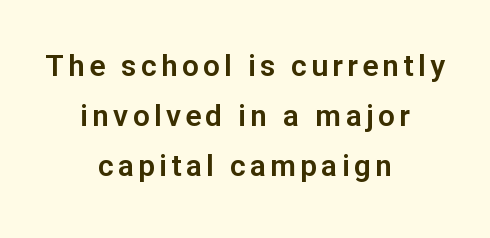
The image shows 30 px sans-serif type, upright; set centered, normal line spacing (1.66x), not underlined; low stroke contrast and a medium x-height.
